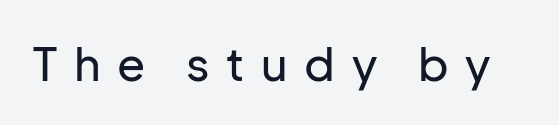
{"serif": "no", "italic": "no", "width": "normal", "stroke_contrast": "low", "x_height": "medium", "monospaced": "no", "underline": "no", "letter_spacing": "wide", "letter_spacing_em": 0.36, "glyph_px": 46}
